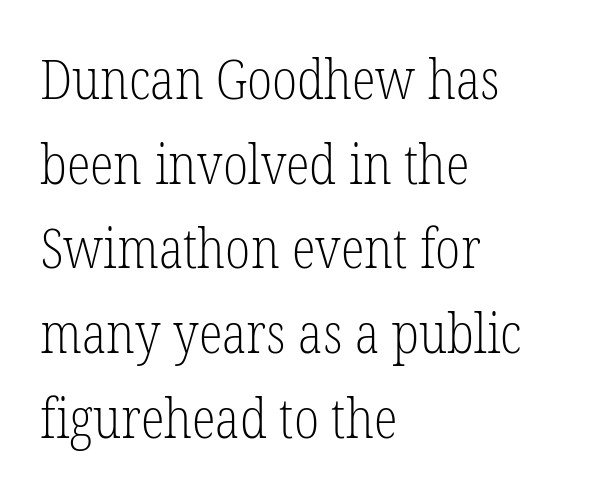
Q: Is the text bold? A: No.
Q: Is the text italic (slanted)? A: No, it is upright.
Q: Is the typeface a serif or a sans-serif typeface? A: Serif.
Q: Is the text underlined? A: No.
Q: How is the paragraph aligned? A: Left-aligned.
Q: Is the spacing between letters normal or unusually wide? A: Normal.
Q: Is the spacing between lines tight, normal or loose? A: Normal.
Q: Width (condensed, normal, or wide)? A: Condensed.
Q: Stroke contrast? A: Low.
Q: x-height? A: Medium.
Q: Monospaced? A: No.
